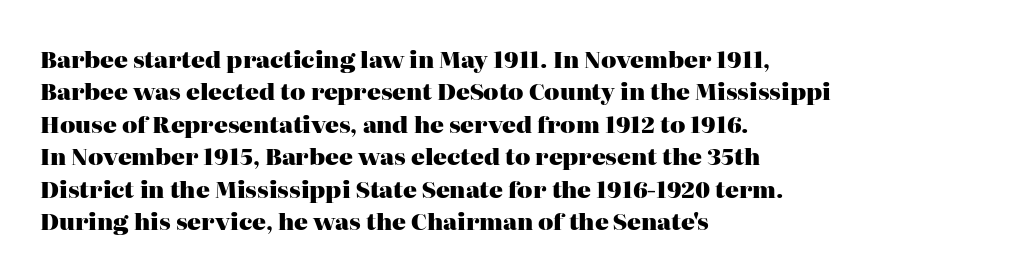
{"italic": "no", "bold": "yes", "underline": "no", "align": "left", "line_spacing": "normal", "line_spacing_ratio": 1.41, "letter_spacing": "normal", "letter_spacing_em": 0.0, "glyph_px": 23}
